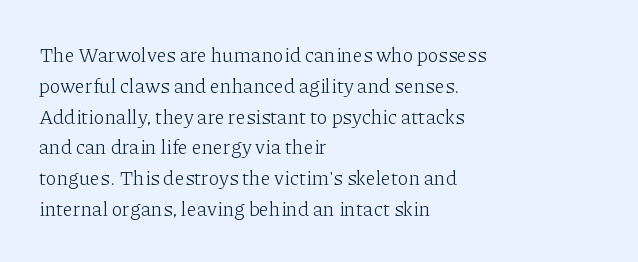
The image shows 20 px text type, upright; set left-aligned, normal line spacing (1.54x), normal letter spacing, not underlined.
